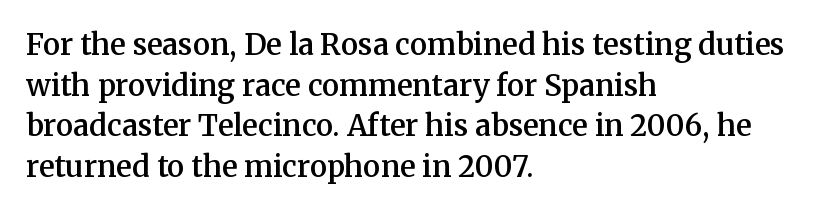
Serif or sans? Serif — the stroke terminals have little feet. These lines are set flush left with a ragged right edge. Moderately thickened strokes mark this as semibold type. Descender tails drop into unmarked territory. A typesetter would call this zero additional tracking. These lines are rendered in a variable-pitch font.
